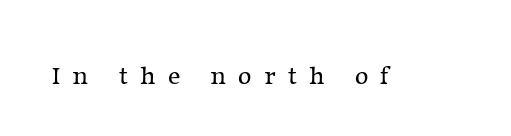
{"italic": "no", "bold": "no", "underline": "no", "letter_spacing": "wide", "letter_spacing_em": 0.47, "glyph_px": 26}
